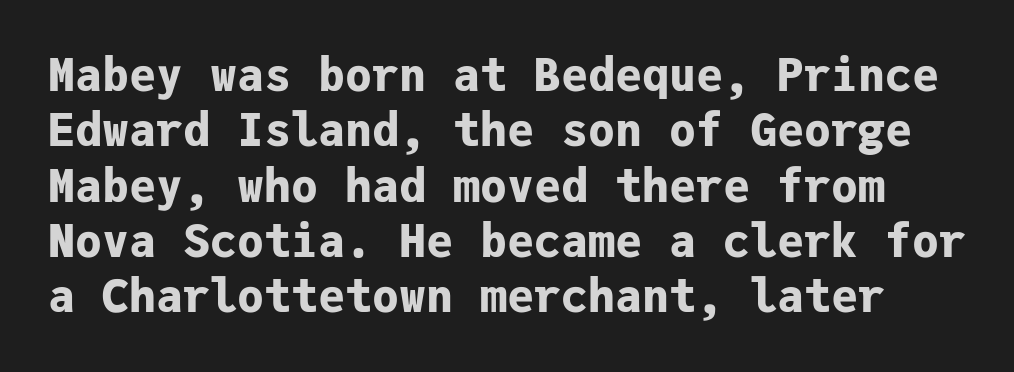
The image shows 45 px bold sans-serif type, upright, monospaced; set line spacing 1.23x, normal letter spacing, not underlined; low stroke contrast and a medium x-height.
